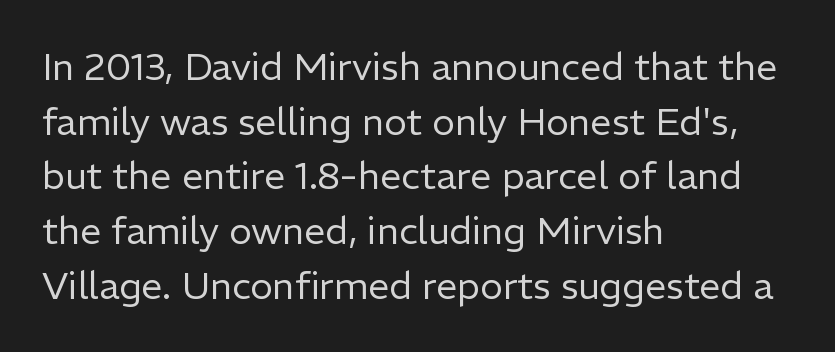
{"serif": "no", "italic": "no", "bold": "no", "weight": "regular", "width": "normal", "stroke_contrast": "low", "x_height": "medium", "monospaced": "no", "underline": "no", "align": "left", "line_spacing": "normal", "line_spacing_ratio": 1.44, "letter_spacing": "normal", "letter_spacing_em": 0.0, "glyph_px": 38}
